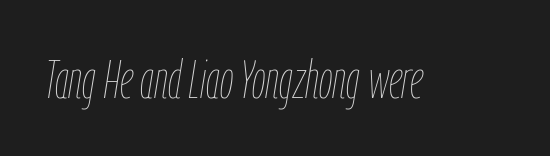
The image shows 54 px thin, condensed type, italic (leaning right); set normal letter spacing, not underlined; low stroke contrast and a medium x-height.
